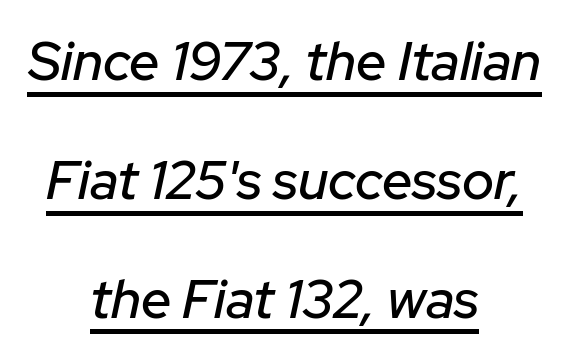
Tracking here is standard; glyphs follow each other at the usual distance. This sample has the flowing, uneven cadence of proportional lettering. Yep, that's italic — everything's leaning. The vertical gap from one line to the next is large. What decoration does the sample have? An underline.
